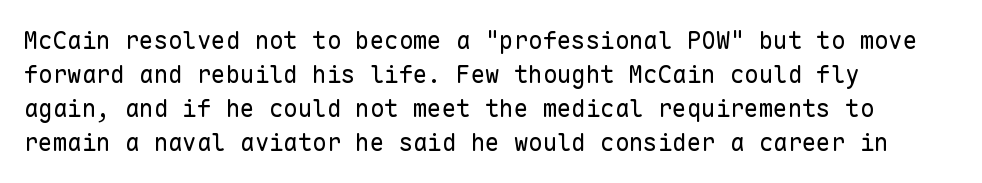
Q: Is the text bold? A: No.
Q: Is the text italic (slanted)? A: No, it is upright.
Q: Is the text underlined? A: No.
Q: How is the paragraph aligned? A: Left-aligned.
Q: Is the spacing between letters normal or unusually wide? A: Normal.
Q: Is the spacing between lines tight, normal or loose? A: Normal.
